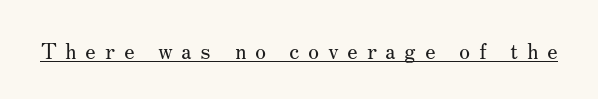
Q: Is the text bold? A: No.
Q: Is the text italic (slanted)? A: No, it is upright.
Q: Is the text underlined? A: Yes.
Q: Is the spacing between letters normal or unusually wide? A: Unusually wide.
